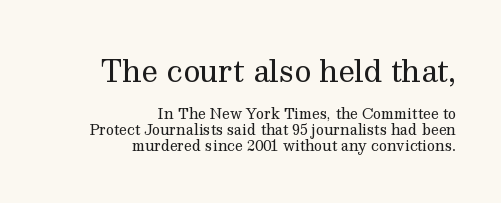
The passage shown has conventional tracking throughout. The characters are drawn with everyday or finer stroke widths. The paragraph has a hard right edge and a soft left edge. Underline: absent. Is there any slant? The stems are plumb. Reading top to bottom, the characters get smaller at the block break.
